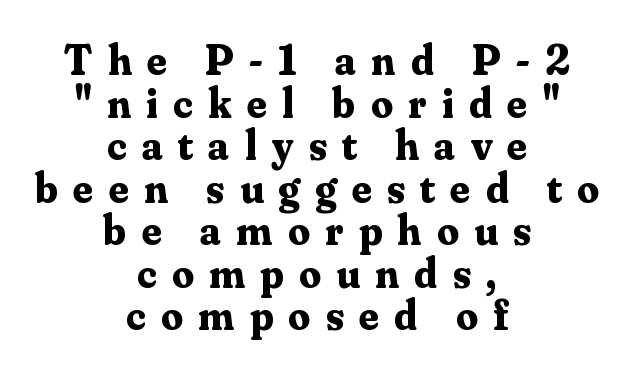
Q: Is the text bold? A: Yes.
Q: Is the text italic (slanted)? A: No, it is upright.
Q: Is the typeface a serif or a sans-serif typeface? A: Serif.
Q: Is the text underlined? A: No.
Q: How is the paragraph aligned? A: Centered.
Q: Is the spacing between letters normal or unusually wide? A: Unusually wide.
Q: Is the spacing between lines tight, normal or loose? A: Tight.
Q: Width (condensed, normal, or wide)? A: Normal.
Q: Stroke contrast? A: Medium.
Q: x-height? A: Small.
Q: Monospaced? A: No.
